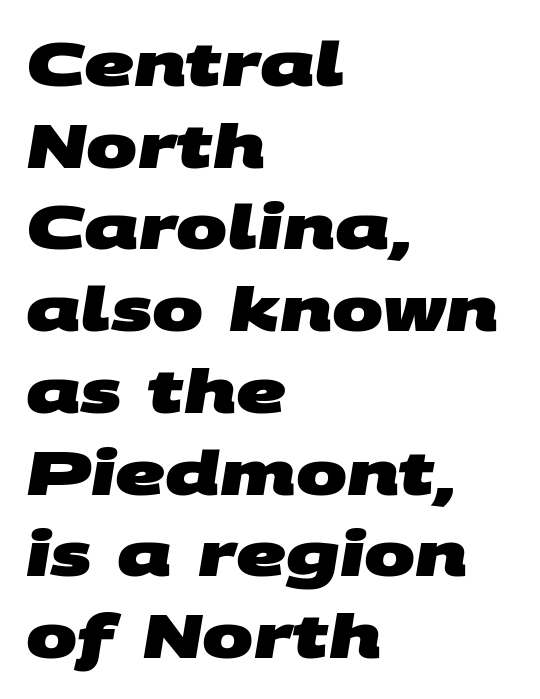
One-word summary of the alignment: left. On the weight axis this lands at bold, roughly 700. You can tell from the bare stems that sans-serif type was used. How would I describe the line gaps? Plain and ordinary.
